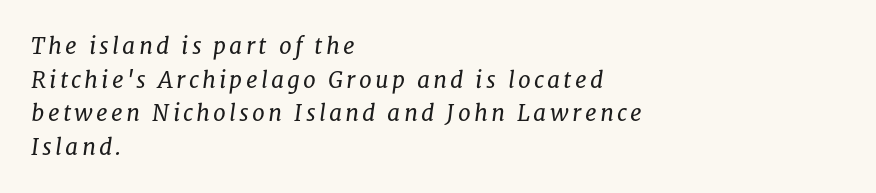
All the whitespace from short lines collects on the right. Compared with ordinary roman type, these characters are visibly tilted. The baseline area is clear. This block has exactly the height ordinary leading produces. Each stroke keeps to a modest, everyday thickness or less.
